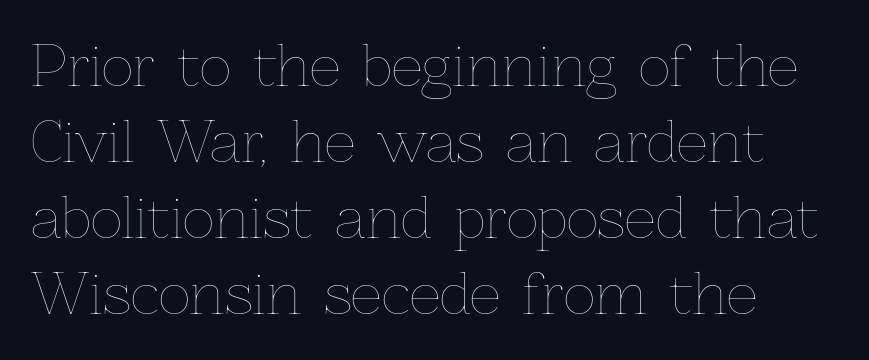
The image shows 55 px thin type, upright; set left-aligned, normal line spacing (1.38x), normal letter spacing, not underlined; low stroke contrast and a medium x-height.
